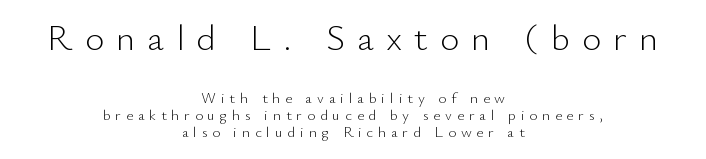
Type style note: lacks serifs. Descender tails drop into unmarked territory. The face looks like a standard text weight, possibly lighter. There is plenty of visible air inserted between adjacent glyphs. Casual observation: everything's sitting right in the middle.
